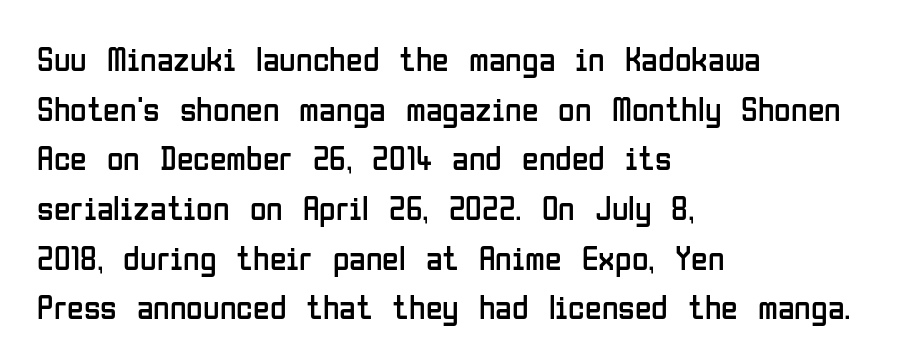
{"serif": "no", "italic": "no", "bold": "no", "weight": "regular", "width": "condensed", "stroke_contrast": "low", "x_height": "medium", "monospaced": "no", "underline": "no", "align": "left", "line_spacing": "normal", "line_spacing_ratio": 1.46, "letter_spacing": "normal", "letter_spacing_em": 0.0, "glyph_px": 34}
